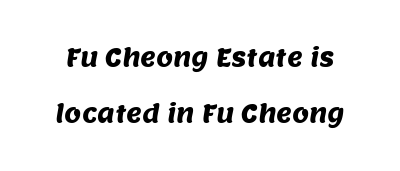
{"underline": "no", "line_spacing": "loose", "line_spacing_ratio": 2.35, "letter_spacing": "normal", "letter_spacing_em": 0.0, "glyph_px": 24}
